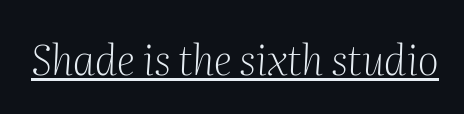
{"serif": "yes", "italic": "yes", "lean": "right", "slant_degrees": 2, "bold": "no", "weight": "light", "width": "normal", "stroke_contrast": "medium", "x_height": "medium", "monospaced": "no", "underline": "yes", "letter_spacing": "normal", "letter_spacing_em": 0.0, "glyph_px": 41}
